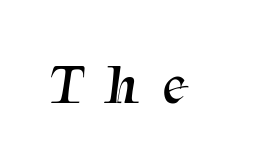
Descenders hang freely into open space. Font category for this specimen: serif. A typesetter would call this heavily tracked-out type. Nothing heavy about these letters — not bold at all. These lines are rendered in a variable-pitch font.
